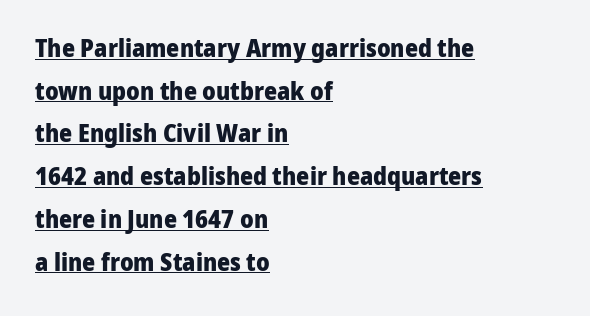
Posture: upright roman. Does extra space separate the letters? No, they use regular spacing. The font is running at its bold setting. Has an underline been added? It has. Caption: multi-line text, flush left, ragged right.
